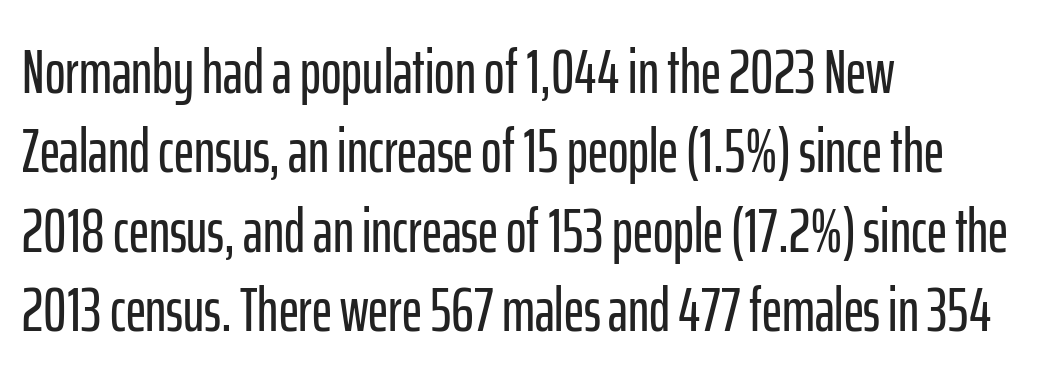
The image shows 62 px condensed sans-serif type, upright; set left-aligned, normal line spacing (1.28x), normal letter spacing, not underlined; low stroke contrast and a medium x-height.
